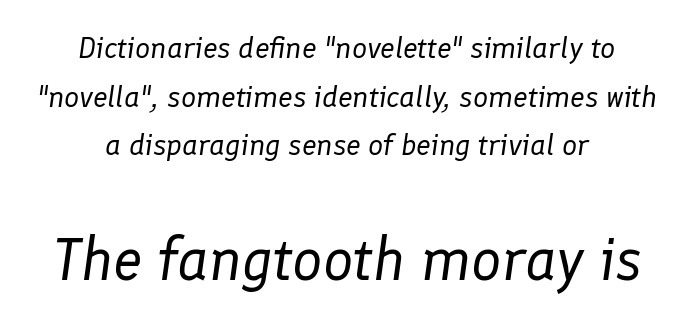
Q: Is the text bold? A: No.
Q: Is the text italic (slanted)? A: Yes, it leans right by about 8 degrees.
Q: Is the text underlined? A: No.
Q: How is the paragraph aligned? A: Centered.
Q: Is the spacing between letters normal or unusually wide? A: Normal.
Q: Is the spacing between lines tight, normal or loose? A: Normal.
Q: Which block of text is set in a larger size, the first (top) or the second (bottom)? A: The second (bottom) one.
Q: Width (condensed, normal, or wide)? A: Normal.
Q: Stroke contrast? A: Low.
Q: x-height? A: Medium.
Q: Monospaced? A: No.
